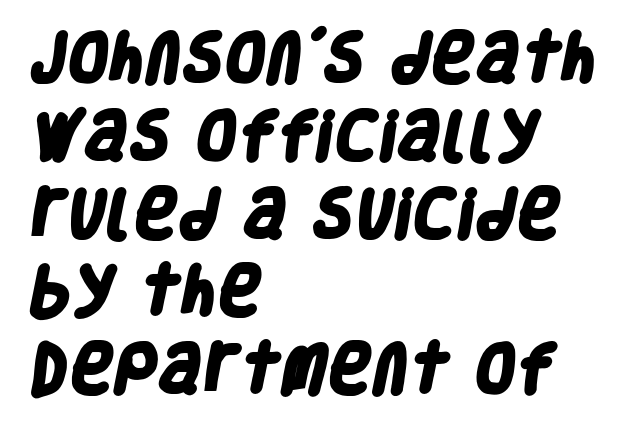
Beneath every word, the page is bare. Inter-character spacing is left at the font's built-in metrics. The text block is weighted toward the left margin, trailing off unevenly rightward. Set as a true bold cut, around the 700 mark.
